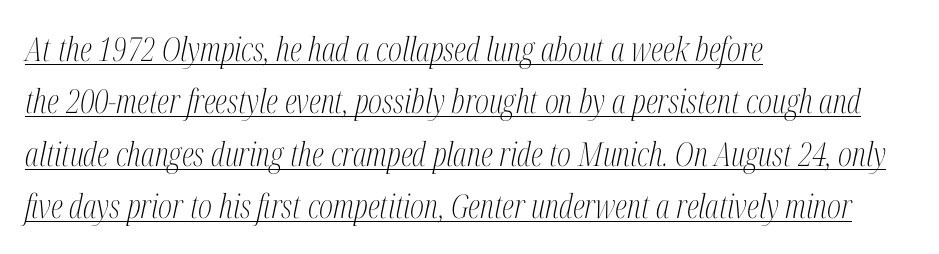
{"serif": "yes", "italic": "yes", "lean": "right", "slant_degrees": 12, "bold": "no", "weight": "light", "width": "condensed", "stroke_contrast": "medium", "x_height": "medium", "monospaced": "no", "underline": "yes", "align": "left", "line_spacing": "normal", "line_spacing_ratio": 1.59, "letter_spacing": "normal", "letter_spacing_em": 0.0, "glyph_px": 33}
